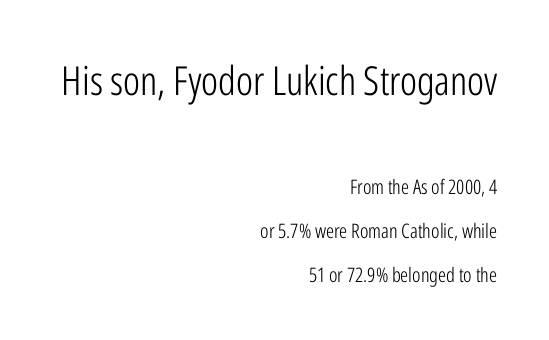
Q: Is the text bold? A: No.
Q: Is the text italic (slanted)? A: No, it is upright.
Q: Is the typeface a serif or a sans-serif typeface? A: Sans-serif.
Q: Is the text underlined? A: No.
Q: How is the paragraph aligned? A: Right-aligned.
Q: Is the spacing between letters normal or unusually wide? A: Normal.
Q: Is the spacing between lines tight, normal or loose? A: Loose.
Q: Which block of text is set in a larger size, the first (top) or the second (bottom)? A: The first (top) one.
Q: Width (condensed, normal, or wide)? A: Condensed.
Q: Stroke contrast? A: Low.
Q: x-height? A: Medium.
Q: Monospaced? A: No.
